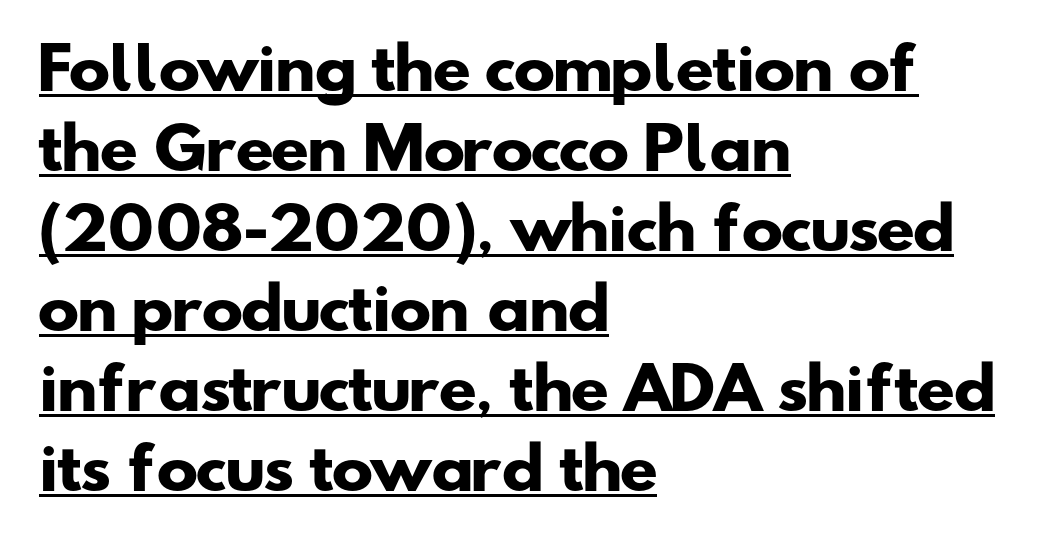
Each line starts at the same left margin while the right side varies. Notice how a bar underscores the lettering throughout. In terms of weight, the rendering is a true, heavy bold. Words appear dense and cohesive because spacing is normal. The letters advance in unequal steps, a hallmark of proportional type. These lines sit exactly where default settings would place them.
